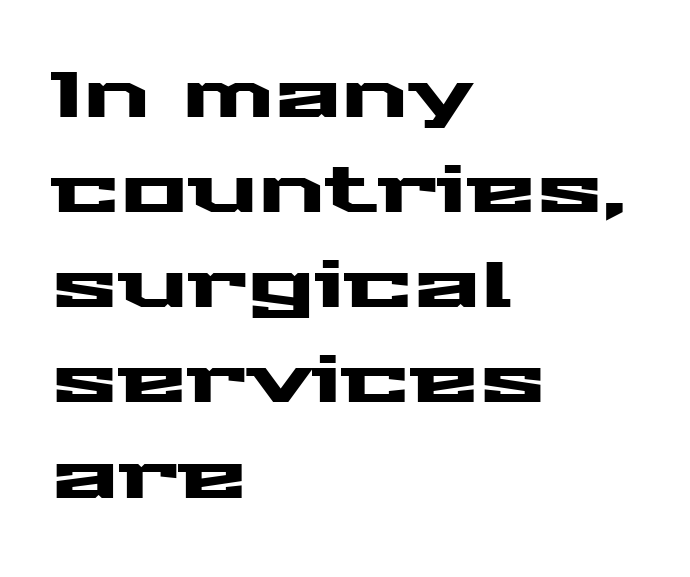
Q: Is the text italic (slanted)? A: No, it is upright.
Q: Is the typeface a serif or a sans-serif typeface? A: Sans-serif.
Q: Is the text underlined? A: No.
Q: How is the paragraph aligned? A: Left-aligned.
Q: Is the spacing between letters normal or unusually wide? A: Normal.
Q: Is the spacing between lines tight, normal or loose? A: Normal.
Q: Width (condensed, normal, or wide)? A: Wide.
Q: Stroke contrast? A: Medium.
Q: x-height? A: Medium.
Q: Monospaced? A: No.
